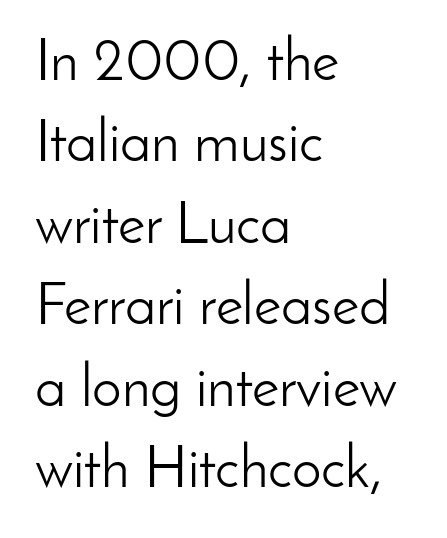
The typesetting does not lean heavy: it is not bold. Stroke terminals: plain, sans-serif. A bare baseline throughout the passage. The rows are spaced the way most documents space them. Note the varied advance widths — an 'i' is clearly narrower than an 'm'. Quick note: not italic, upright.
